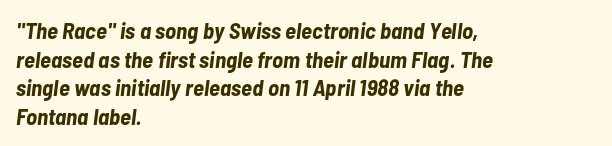
A classic flush-left, rag-right setting is used for this passage. What weight is shown? A full bold with thick strokes. The passage shown leans; its letterforms are oblique. The rendering keeps characters at their native spacing. Honestly, there is no underline to notice here at all.
